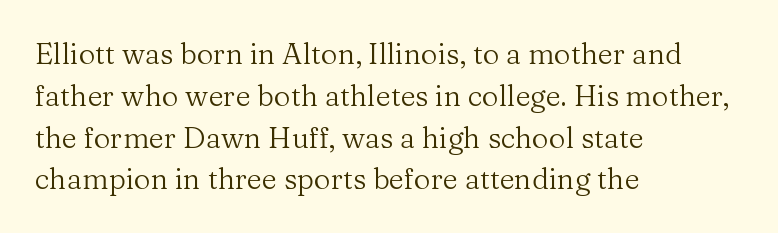
{"serif": "yes", "italic": "no", "bold": "no", "weight": "regular", "width": "normal", "stroke_contrast": "medium", "x_height": "medium", "monospaced": "no", "underline": "no", "align": "left", "line_spacing": "normal", "line_spacing_ratio": 1.44, "letter_spacing": "normal", "letter_spacing_em": 0.0, "glyph_px": 29}
